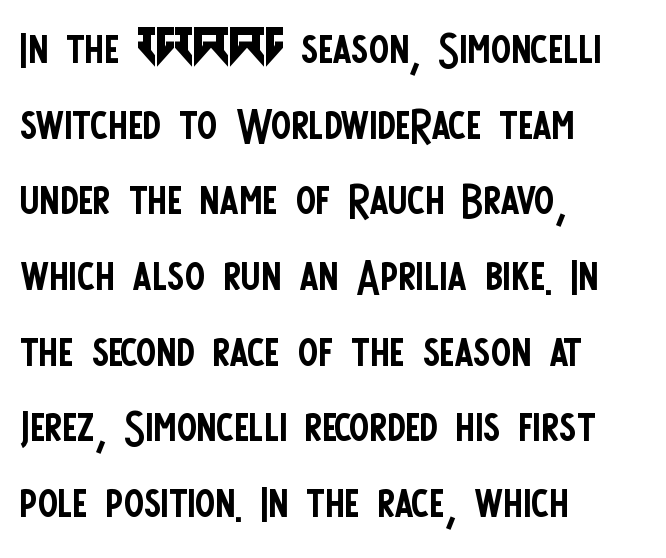
Q: Is the text bold? A: No.
Q: Is the text italic (slanted)? A: No, it is upright.
Q: Is the typeface a serif or a sans-serif typeface? A: Sans-serif.
Q: Is the text underlined? A: No.
Q: How is the paragraph aligned? A: Left-aligned.
Q: Is the spacing between letters normal or unusually wide? A: Normal.
Q: Width (condensed, normal, or wide)? A: Condensed.
Q: Stroke contrast? A: Low.
Q: x-height? A: Large.
Q: Monospaced? A: No.
